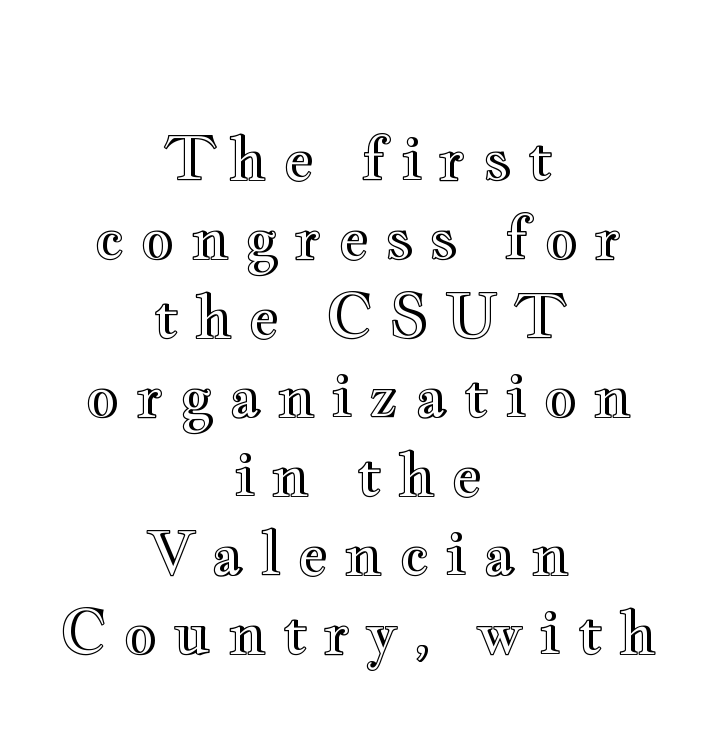
{"italic": "no", "width": "wide", "x_height": "small", "monospaced": "no", "underline": "no", "align": "center", "line_spacing": "normal", "line_spacing_ratio": 1.34, "letter_spacing": "wide", "letter_spacing_em": 0.26, "glyph_px": 59}
